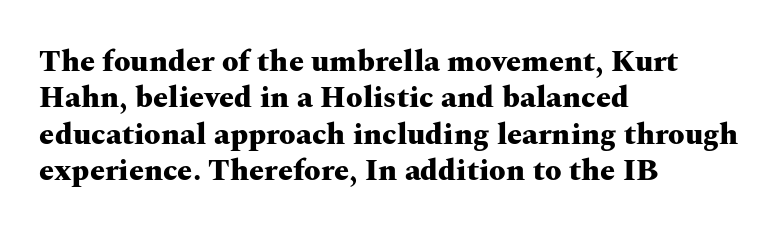
{"serif": "yes", "italic": "no", "bold": "yes", "weight": "heavy", "width": "wide", "stroke_contrast": "medium", "x_height": "medium", "monospaced": "no", "underline": "no", "align": "left", "line_spacing_ratio": 1.21, "letter_spacing": "normal", "letter_spacing_em": 0.0, "glyph_px": 30}
